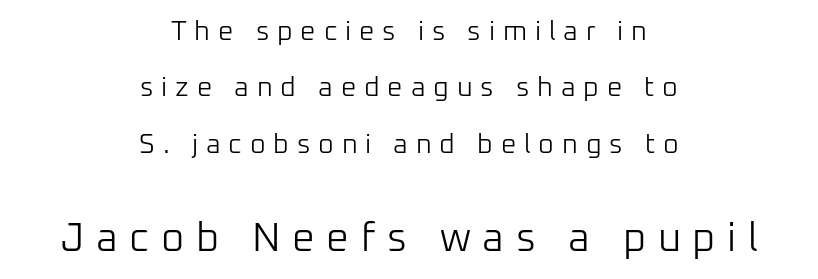
You could fit nearly another row in the gap between these rows. Reading top to bottom, the characters get bigger at the block break. Examine the stroke ends and you'll find no serifs. Alignment: centered. Quick note: underline off. These lines have a slow, spaced-out rhythm from letter to letter.
